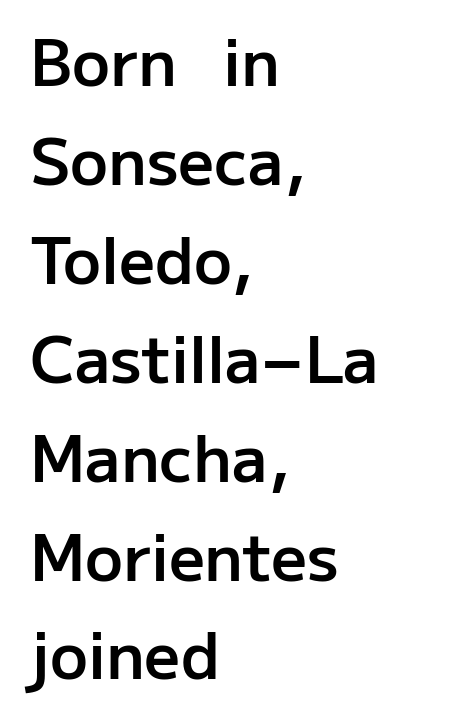
The image shows 63 px semibold sans-serif type, upright; set left-aligned, normal line spacing (1.57x), normal letter spacing, not underlined; low stroke contrast and a medium x-height.
